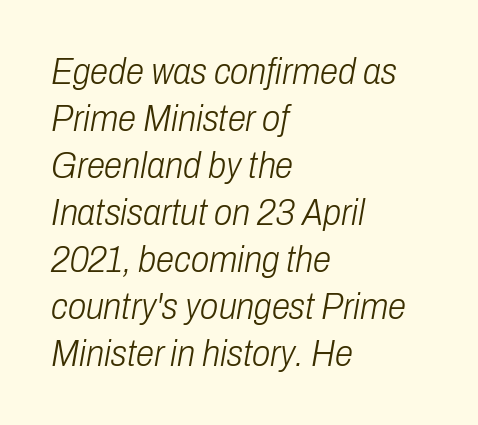
Think of a printed novel: that variable character pitch is what you see here. Any mark beneath the type? The region is blank. No chunkiness to these letters — they're not bold. A student would call this left alignment; a typographer would say flush left, rag right. This sample keeps an unexceptional amount of space between lines.
